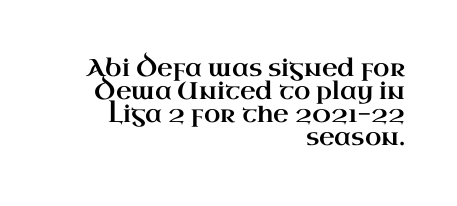
The letters sit at their default tracking, neither squeezed nor spread. These lines were composed using upright roman letters. Leading: reduced. Rule under the text: the space is simply empty. Layout note: lines flush right.
